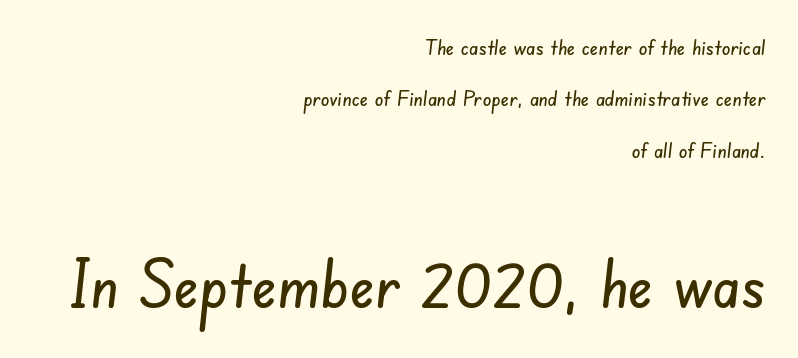
The image shows 67 px condensed sans-serif type; set right-aligned, loose line spacing (2.33x), normal letter spacing, not underlined; the second (bottom) block is 3.05x larger; low stroke contrast and a small x-height.
